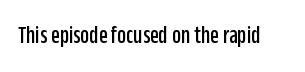
If you drew a line through each stem, it would be perfectly vertical. Characters follow at the spacing the type designer built in. The words here are not underlined.
